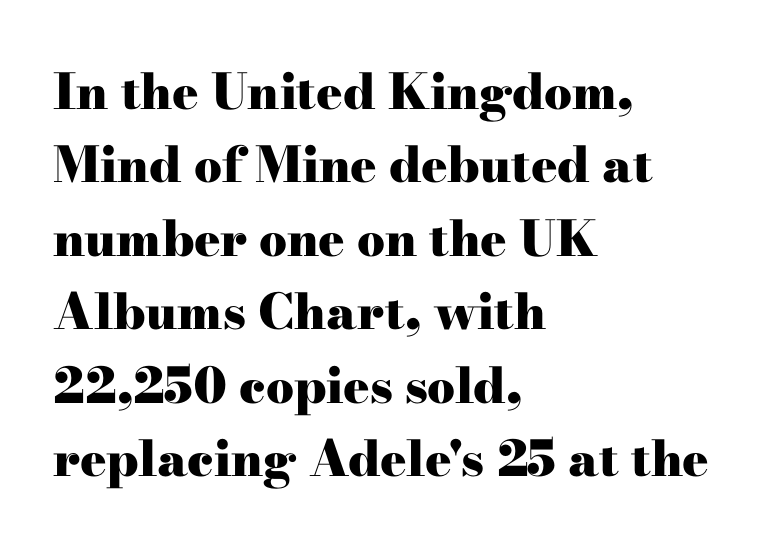
{"serif": "yes", "italic": "no", "bold": "yes", "weight": "heavy", "width": "wide", "stroke_contrast": "high", "x_height": "small", "monospaced": "no", "underline": "no", "align": "left", "line_spacing": "normal", "line_spacing_ratio": 1.5, "letter_spacing": "normal", "letter_spacing_em": 0.0, "glyph_px": 49}
